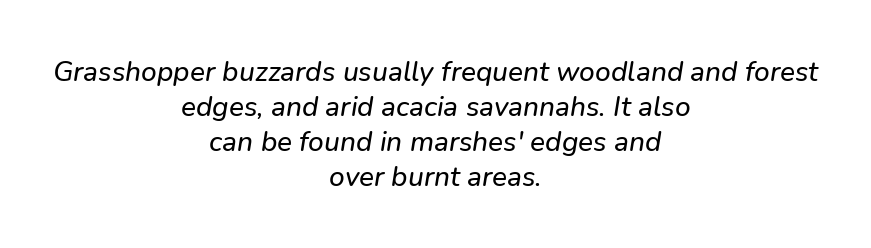
{"serif": "no", "width": "normal", "stroke_contrast": "low", "x_height": "medium", "monospaced": "no", "underline": "no", "align": "center", "line_spacing": "normal", "line_spacing_ratio": 1.25, "letter_spacing": "normal", "letter_spacing_em": 0.0, "glyph_px": 28}
